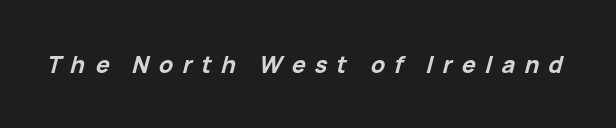
Nobody drew a line under any word here. Spacing between characters has been opened up far beyond the box default. The passage shown is emphatically bold. The face used here has a pronounced slope to its letters.
